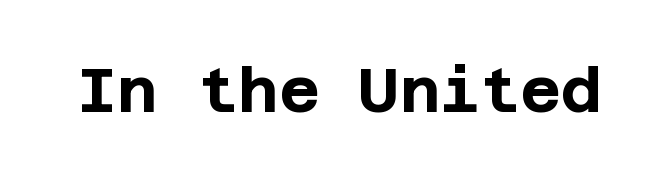
If you drew a line through each stem, it would be perfectly vertical. The glyphs are unaccompanied by any horizontal stroke below them. Heft: maximum for text — a bold. Examine the stroke ends and you'll find no serifs. The line texture is even and compact thanks to regular tracking.
